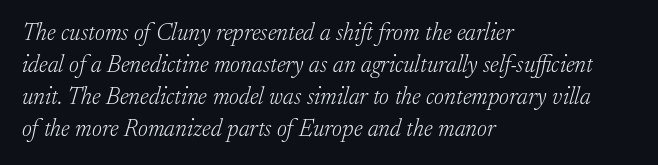
Stem width sits at or under what a default text font uses. Compared with a centered layout, this one pins lines to the left instead. Regular leading. Only glyphs here, with clear space below each row. Between one letter and the next there's only the usual sliver of space.
